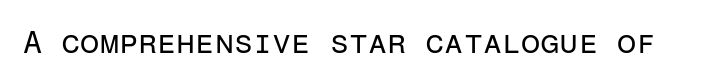
The image shows 31 px regular-weight sans-serif type, upright, monospaced; set normal letter spacing, not underlined; low stroke contrast and a medium x-height.
